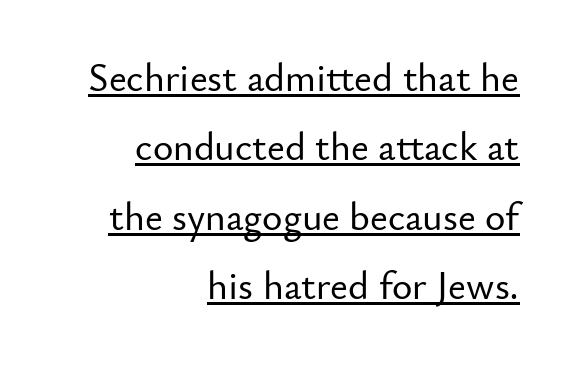
The image shows 39 px sans-serif type, upright; set right-aligned, line spacing 1.78x, normal letter spacing, underlined; low stroke contrast and a small x-height.
